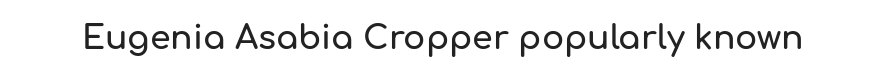
The image shows 33 px sans-serif type, upright; set normal letter spacing, not underlined; low stroke contrast and a medium x-height.
